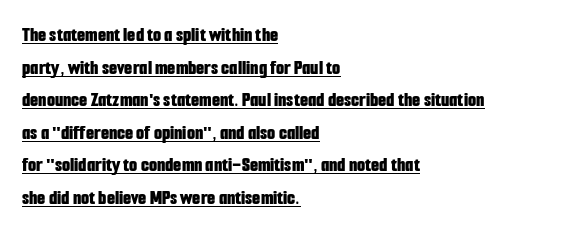
{"italic": "no", "bold": "yes", "underline": "yes", "align": "left", "line_spacing": "normal", "line_spacing_ratio": 1.55, "letter_spacing": "normal", "letter_spacing_em": 0.0, "glyph_px": 21}
